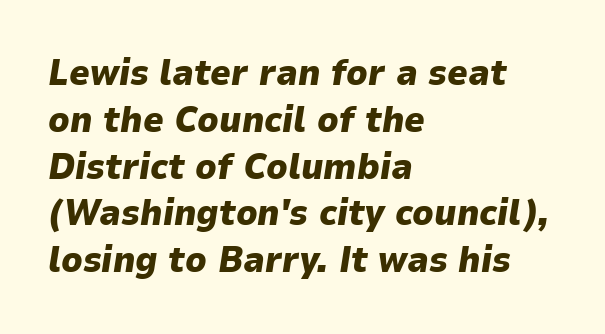
Left-aligned paragraph, ragged on the right. Notice how thick the strokes are: this is what a full bold looks like. The designer left line spacing at the default. Italic: yes, the glyphs are oblique. Students, note that the glyphs here touch the page at normal intervals.
